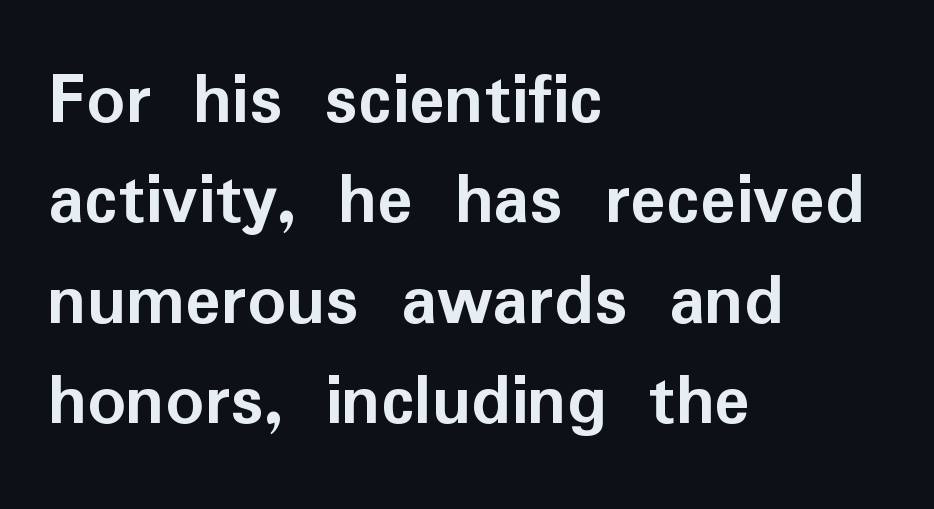
Q: Is the text bold? A: Yes.
Q: Is the text italic (slanted)? A: No, it is upright.
Q: Is the typeface a serif or a sans-serif typeface? A: Sans-serif.
Q: Is the text underlined? A: No.
Q: How is the paragraph aligned? A: Left-aligned.
Q: Is the spacing between letters normal or unusually wide? A: Normal.
Q: Is the spacing between lines tight, normal or loose? A: Normal.
Q: Width (condensed, normal, or wide)? A: Normal.
Q: Stroke contrast? A: Low.
Q: x-height? A: Medium.
Q: Monospaced? A: No.
